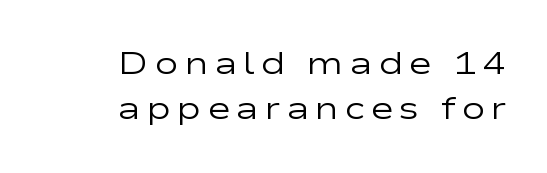
The image shows 32 px regular-weight, wide sans-serif type, upright; set right-aligned, normal line spacing (1.41x), not underlined; low stroke contrast and a medium x-height.
